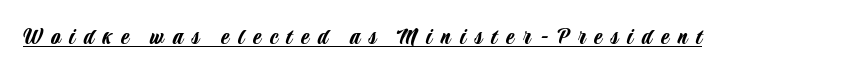
{"underline": "yes", "letter_spacing": "wide", "letter_spacing_em": 0.37, "glyph_px": 24}
